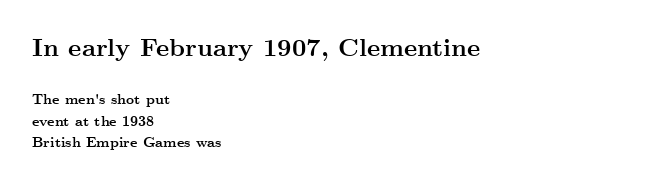
{"italic": "no", "bold": "yes", "underline": "no", "align": "left", "line_spacing": "normal", "line_spacing_ratio": 1.53, "letter_spacing": "normal", "letter_spacing_em": 0.0, "larger_block": "first", "size_ratio": 1.79, "glyph_px": 25}
